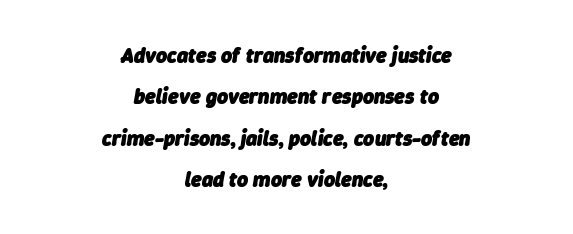
These lines keep a tight, regular rhythm from letter to letter. Horizontal alignment here is central, giving a formal, balanced look. Nobody drew a line under any word here. A full-strength bold gives these letters their thick strokes. Loosely led — the rows are spread out.
